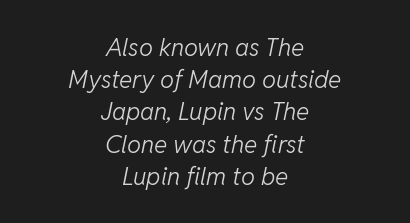
{"italic": "yes", "lean": "right", "slant_degrees": 11, "bold": "no", "underline": "no", "align": "center", "line_spacing": "normal", "line_spacing_ratio": 1.29, "letter_spacing": "normal", "letter_spacing_em": 0.0, "glyph_px": 25}
